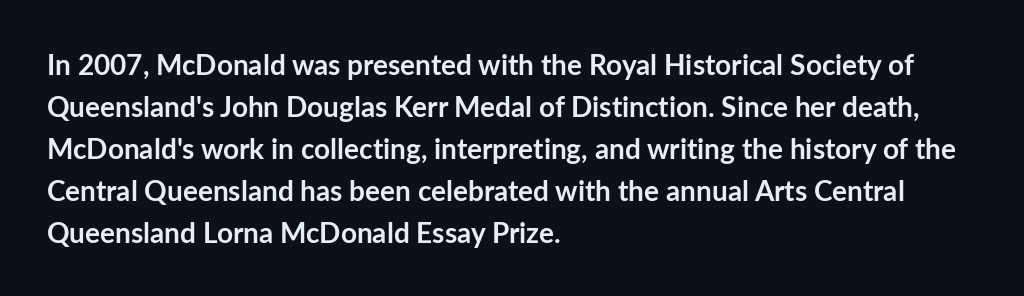
The rendering keeps characters at their native spacing. The letters stand straight up with perfectly vertical stems. Left-aligned paragraph, ragged on the right. This rendering features lettering with no underline.
